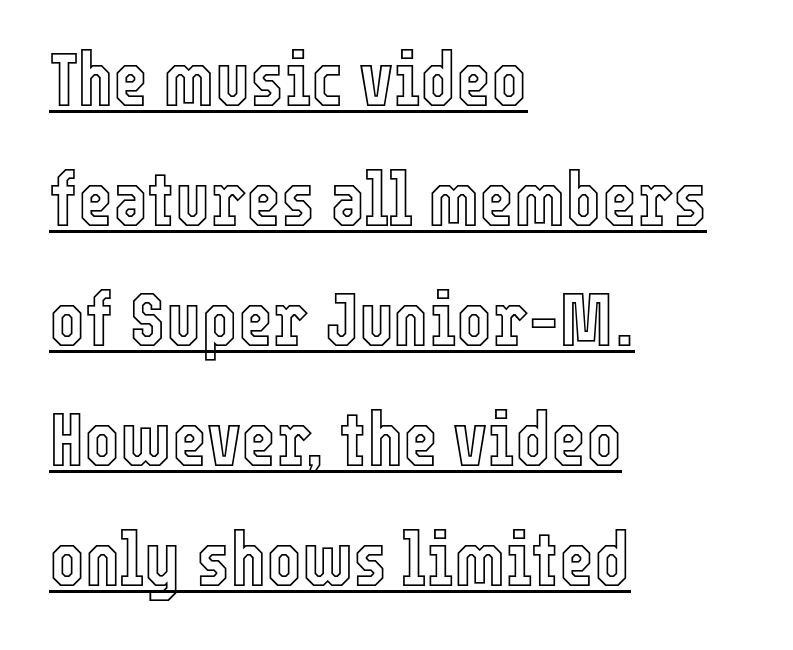
{"italic": "no", "width": "condensed", "x_height": "medium", "monospaced": "no", "underline": "yes", "align": "left", "line_spacing": "normal", "line_spacing_ratio": 1.6, "letter_spacing": "normal", "letter_spacing_em": 0.0, "glyph_px": 75}
